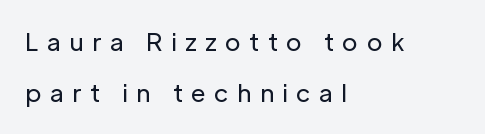
{"italic": "no", "bold": "no", "underline": "no", "align": "left", "line_spacing": "loose", "line_spacing_ratio": 2.14, "letter_spacing": "wide", "letter_spacing_em": 0.35, "glyph_px": 24}
